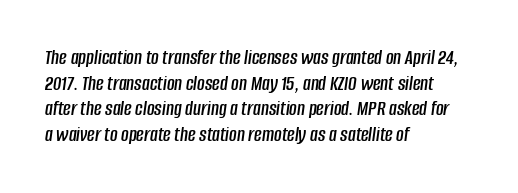
{"italic": "yes", "lean": "right", "slant_degrees": 8, "underline": "no", "align": "left", "line_spacing_ratio": 1.22, "letter_spacing": "normal", "letter_spacing_em": 0.0, "glyph_px": 21}
